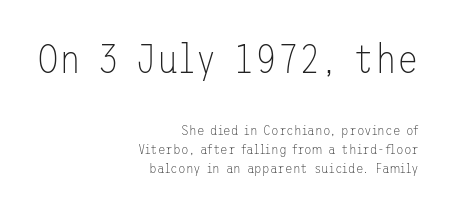
Q: Is the text bold? A: No.
Q: Is the text italic (slanted)? A: No, it is upright.
Q: Is the typeface a serif or a sans-serif typeface? A: Sans-serif.
Q: Is the text underlined? A: No.
Q: How is the paragraph aligned? A: Right-aligned.
Q: Is the spacing between letters normal or unusually wide? A: Normal.
Q: Is the spacing between lines tight, normal or loose? A: Normal.
Q: Which block of text is set in a larger size, the first (top) or the second (bottom)? A: The first (top) one.
Q: Width (condensed, normal, or wide)? A: Normal.
Q: Stroke contrast? A: Low.
Q: x-height? A: Medium.
